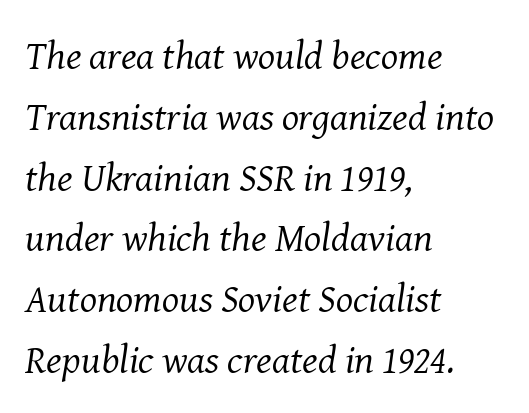
{"serif": "yes", "italic": "yes", "lean": "right", "slant_degrees": 8, "bold": "no", "weight": "regular", "width": "normal", "stroke_contrast": "medium", "x_height": "medium", "monospaced": "no", "underline": "no", "align": "left", "line_spacing": "normal", "line_spacing_ratio": 1.52, "letter_spacing": "normal", "letter_spacing_em": 0.0, "glyph_px": 40}
